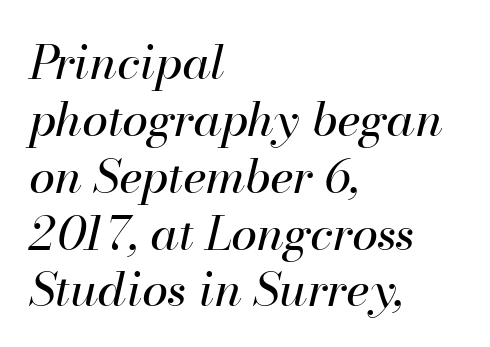
This sample is left-justified, so line endings fall wherever the words run out. Caption: face not bold, strokes unweighted. Each letter keeps its own natural width here, so spacing adapts to shape. Nobody drew a line under any word here. Letter spacing: default. The face used here has a pronounced slope to its letters.
